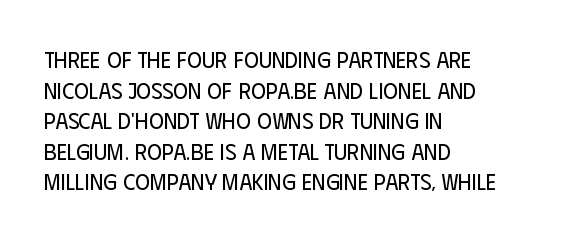
{"italic": "no", "bold": "no", "underline": "no", "align": "left", "line_spacing": "normal", "line_spacing_ratio": 1.33, "letter_spacing": "normal", "letter_spacing_em": 0.0, "glyph_px": 23}
